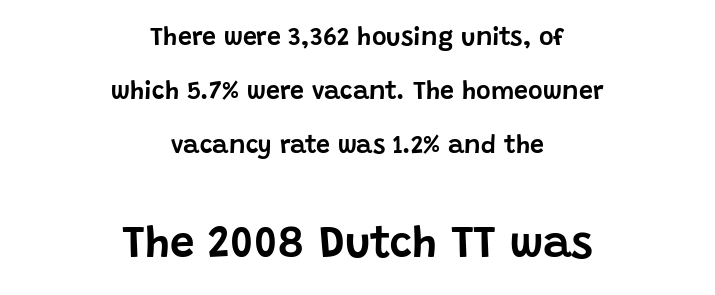
{"serif": "no", "italic": "no", "width": "normal", "stroke_contrast": "low", "x_height": "large", "monospaced": "no", "underline": "no", "align": "center", "line_spacing": "loose", "line_spacing_ratio": 2.17, "letter_spacing": "normal", "letter_spacing_em": 0.0, "larger_block": "second", "size_ratio": 1.76, "glyph_px": 44}
